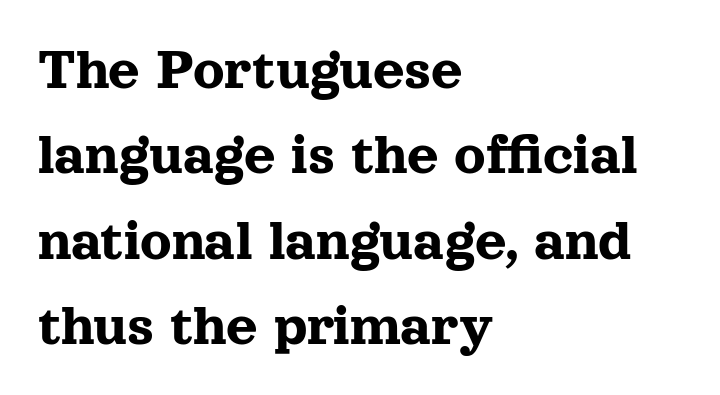
Q: Is the text italic (slanted)? A: No, it is upright.
Q: Is the typeface a serif or a sans-serif typeface? A: Serif.
Q: Is the text underlined? A: No.
Q: How is the paragraph aligned? A: Left-aligned.
Q: Is the spacing between letters normal or unusually wide? A: Normal.
Q: Is the spacing between lines tight, normal or loose? A: Normal.
Q: Width (condensed, normal, or wide)? A: Normal.
Q: x-height? A: Medium.
Q: Monospaced? A: No.
